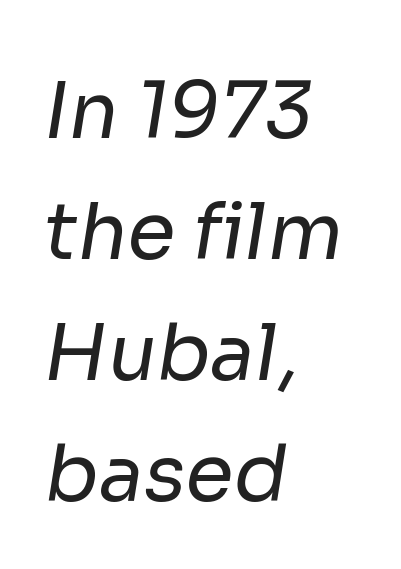
The image shows 78 px regular-weight sans-serif type; set left-aligned, normal line spacing (1.55x), normal letter spacing, not underlined; low stroke contrast and a medium x-height.
